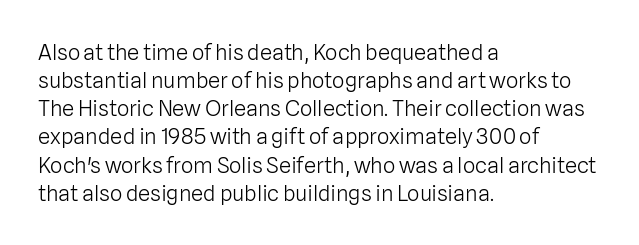
Q: Is the text bold? A: No.
Q: Is the text italic (slanted)? A: No, it is upright.
Q: Is the text underlined? A: No.
Q: How is the paragraph aligned? A: Left-aligned.
Q: Is the spacing between letters normal or unusually wide? A: Normal.
Q: Is the spacing between lines tight, normal or loose? A: Normal.
